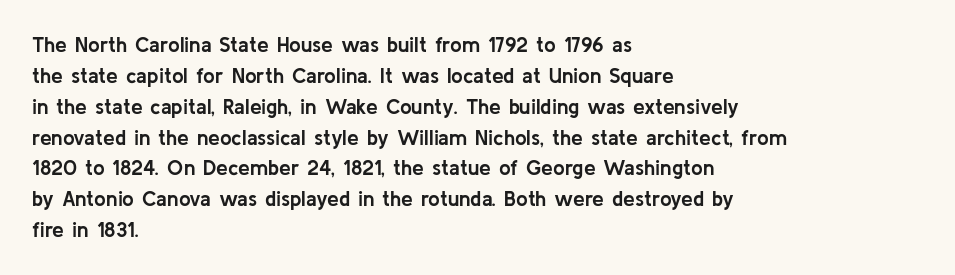
Q: Is the text bold? A: Yes.
Q: Is the text italic (slanted)? A: No, it is upright.
Q: Is the text underlined? A: No.
Q: How is the paragraph aligned? A: Left-aligned.
Q: Is the spacing between letters normal or unusually wide? A: Normal.
Q: Is the spacing between lines tight, normal or loose? A: Normal.
